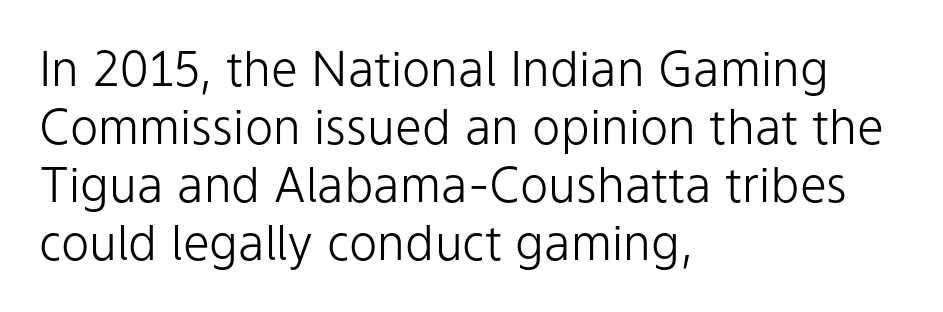
This is roman type, the default non-slanted kind. These lines are set flush left with a ragged right edge. You could not count columns in this text — the font is proportionally spaced. No feet cap the strokes, marking this as sans-serif type.
